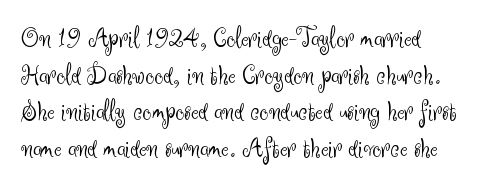
The image shows 28 px light sans-serif type, upright; set left-aligned, normal line spacing (1.31x), normal letter spacing, not underlined; medium stroke contrast and a small x-height.
